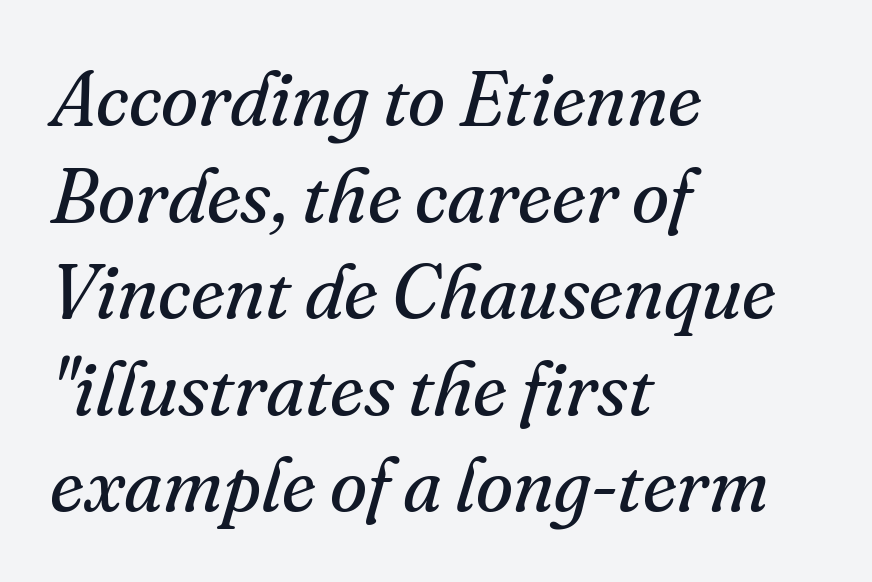
The image shows 76 px regular-weight serif type, italic (leaning right); set left-aligned, normal line spacing (1.27x), normal letter spacing, not underlined; medium stroke contrast and a small x-height.
